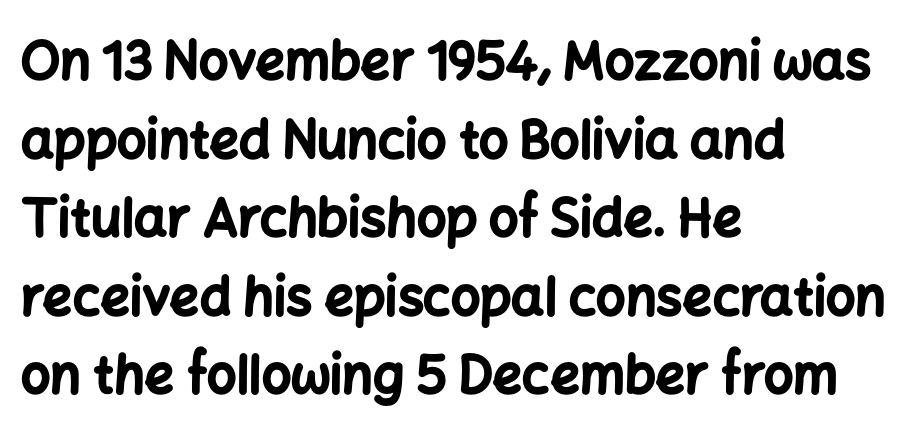
{"serif": "no", "italic": "no", "bold": "yes", "weight": "bold", "width": "normal", "stroke_contrast": "low", "x_height": "medium", "monospaced": "no", "underline": "no", "align": "left", "line_spacing": "normal", "line_spacing_ratio": 1.51, "letter_spacing": "normal", "letter_spacing_em": 0.0, "glyph_px": 52}
